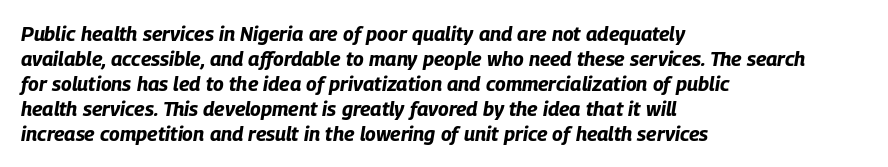
Decoration check: the copy has no underline. Notice how descenders clear the ascenders below comfortably — that's standard leading. Every row of glyphs begins at an identical x-position on the left. If you drew a line through each stem, it would be angled. The tracking reads as untouched default to a designer's eye.
